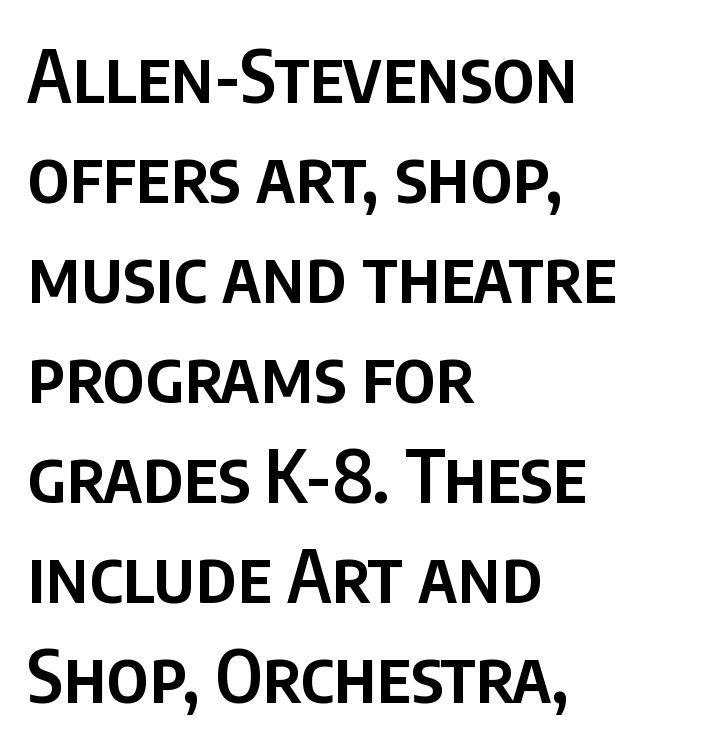
{"serif": "no", "italic": "no", "bold": "semi", "weight": "semibold", "width": "condensed", "stroke_contrast": "low", "x_height": "large", "monospaced": "no", "underline": "no", "align": "left", "line_spacing": "normal", "line_spacing_ratio": 1.37, "letter_spacing": "normal", "letter_spacing_em": 0.0, "glyph_px": 73}
